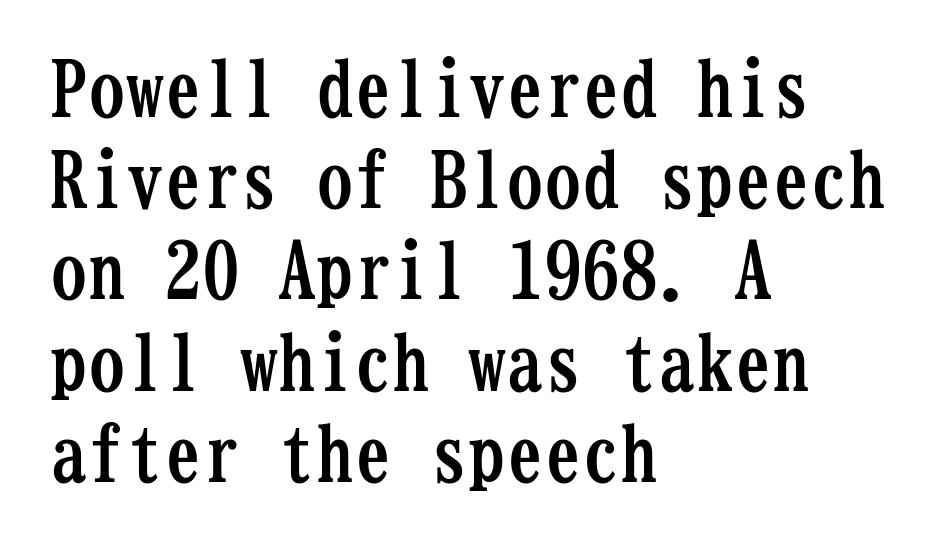
{"serif": "yes", "italic": "no", "bold": "yes", "weight": "semibold", "width": "condensed", "stroke_contrast": "low", "x_height": "medium", "monospaced": "yes", "underline": "no", "align": "left", "line_spacing_ratio": 1.2, "letter_spacing": "normal", "letter_spacing_em": 0.0, "glyph_px": 76}
